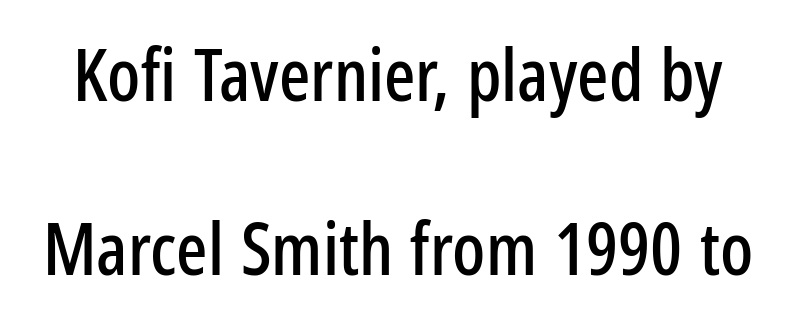
The image shows 73 px condensed sans-serif type, upright; set loose line spacing (2.39x), normal letter spacing, not underlined; low stroke contrast and a medium x-height.
